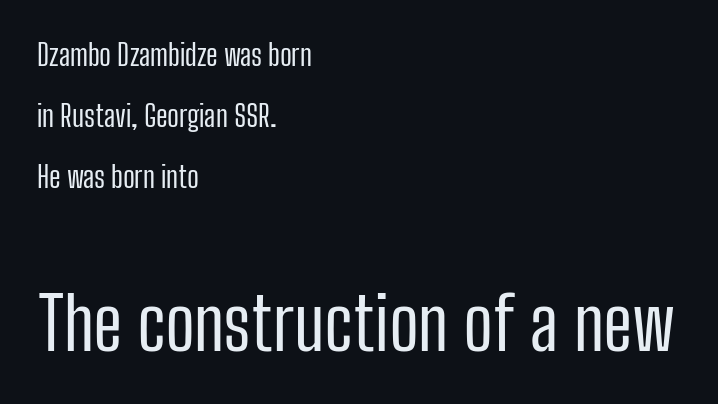
Q: Is the text bold? A: No.
Q: Is the text italic (slanted)? A: No, it is upright.
Q: Is the typeface a serif or a sans-serif typeface? A: Sans-serif.
Q: Is the text underlined? A: No.
Q: How is the paragraph aligned? A: Left-aligned.
Q: Is the spacing between letters normal or unusually wide? A: Normal.
Q: Is the spacing between lines tight, normal or loose? A: Loose.
Q: Which block of text is set in a larger size, the first (top) or the second (bottom)? A: The second (bottom) one.
Q: Width (condensed, normal, or wide)? A: Condensed.
Q: Stroke contrast? A: Low.
Q: x-height? A: Medium.
Q: Monospaced? A: No.
